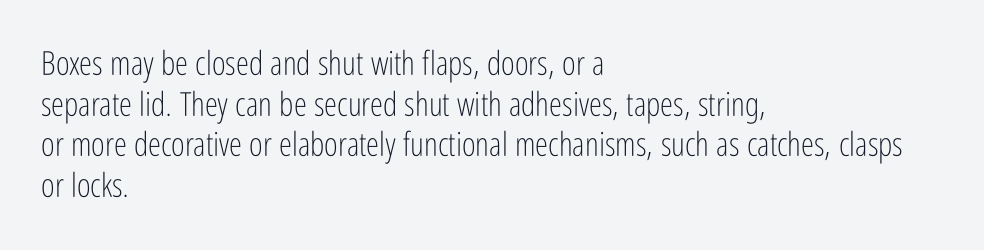
{"serif": "no", "italic": "no", "bold": "no", "weight": "light", "width": "condensed", "stroke_contrast": "low", "x_height": "medium", "monospaced": "no", "underline": "no", "align": "left", "line_spacing_ratio": 1.23, "letter_spacing": "normal", "letter_spacing_em": 0.0, "glyph_px": 33}
